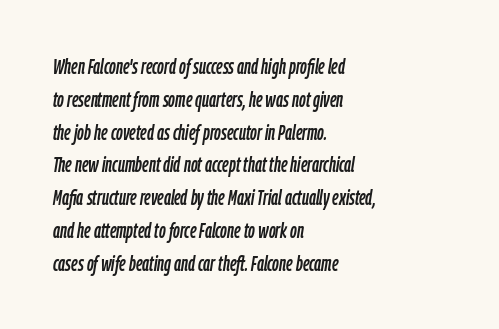
{"italic": "yes", "lean": "right", "slant_degrees": 9, "underline": "no", "align": "left", "line_spacing": "normal", "line_spacing_ratio": 1.56, "letter_spacing": "normal", "letter_spacing_em": 0.0, "glyph_px": 21}
